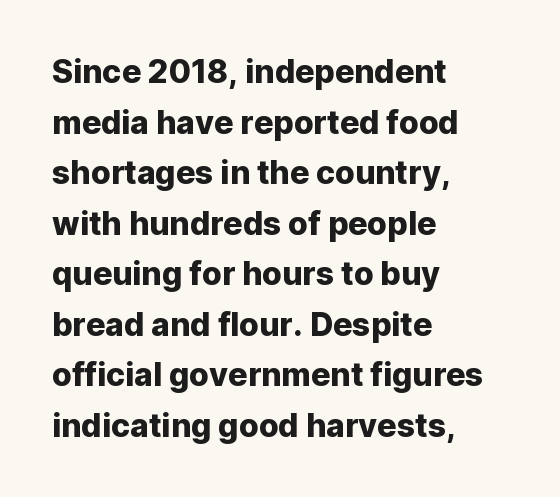
Q: Is the text italic (slanted)? A: No, it is upright.
Q: Is the typeface a serif or a sans-serif typeface? A: Sans-serif.
Q: Is the text underlined? A: No.
Q: How is the paragraph aligned? A: Left-aligned.
Q: Is the spacing between letters normal or unusually wide? A: Normal.
Q: Is the spacing between lines tight, normal or loose? A: Normal.
Q: Width (condensed, normal, or wide)? A: Normal.
Q: Stroke contrast? A: Low.
Q: x-height? A: Medium.
Q: Monospaced? A: No.
